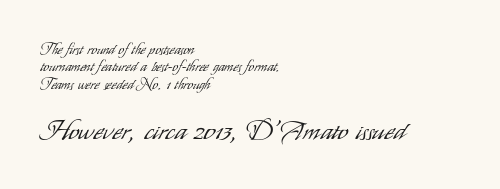
Q: Is the text bold? A: No.
Q: Is the text italic (slanted)? A: Yes.
Q: Is the text underlined? A: No.
Q: How is the paragraph aligned? A: Left-aligned.
Q: Is the spacing between letters normal or unusually wide? A: Normal.
Q: Which block of text is set in a larger size, the first (top) or the second (bottom)? A: The second (bottom) one.
